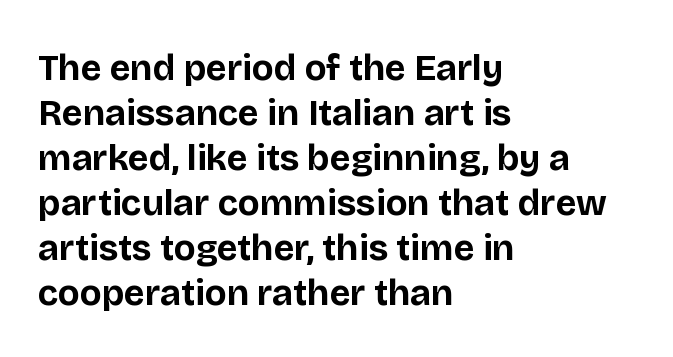
No extra tracking has been applied to these lines. The glyphs in this specimen are sans serif. Each letter keeps its own natural width here, so spacing adapts to shape. Typesetter's note: full bold, strokes at maximum text heaviness. A normal amount of white space separates one row of letters from the next. A bare baseline throughout the passage.
